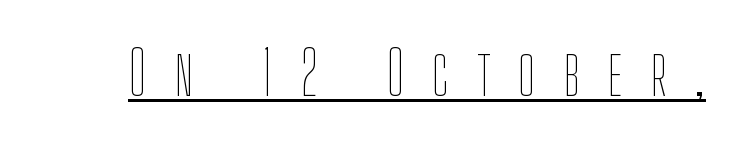
The image shows 61 px thin, condensed type, upright; set unusually wide letter spacing (+0.46 em), underlined; low stroke contrast and a medium x-height.
